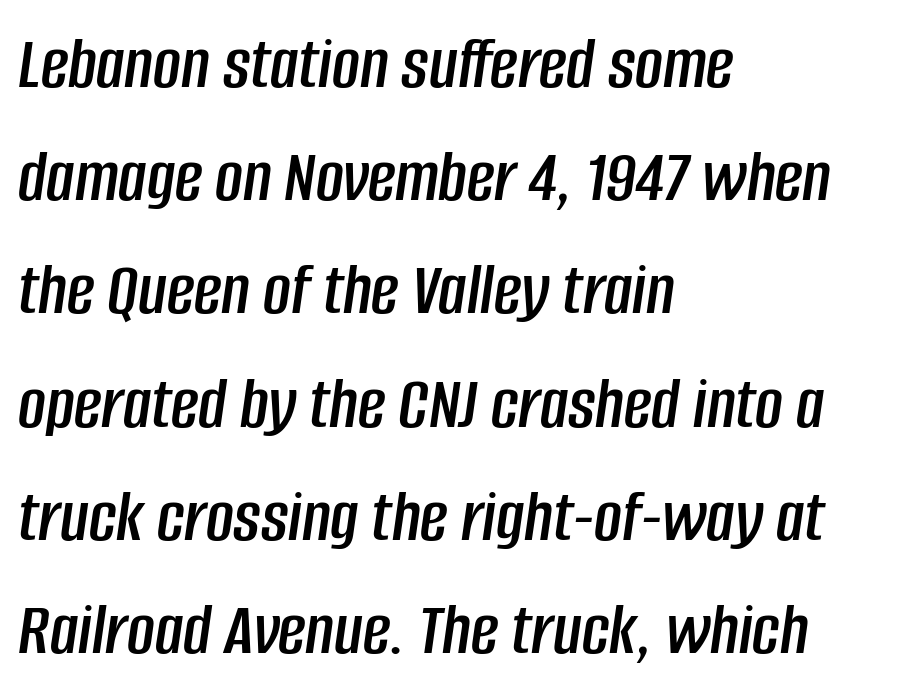
The image shows 76 px condensed type, italic (leaning right); set left-aligned, normal line spacing (1.49x), normal letter spacing, not underlined; low stroke contrast and a large x-height.
